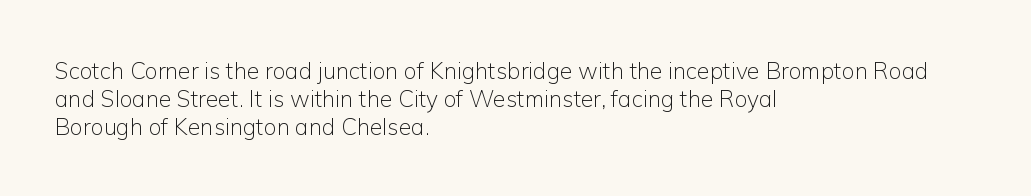
Q: Is the text bold? A: No.
Q: Is the text italic (slanted)? A: No, it is upright.
Q: Is the text underlined? A: No.
Q: How is the paragraph aligned? A: Left-aligned.
Q: Is the spacing between letters normal or unusually wide? A: Normal.
